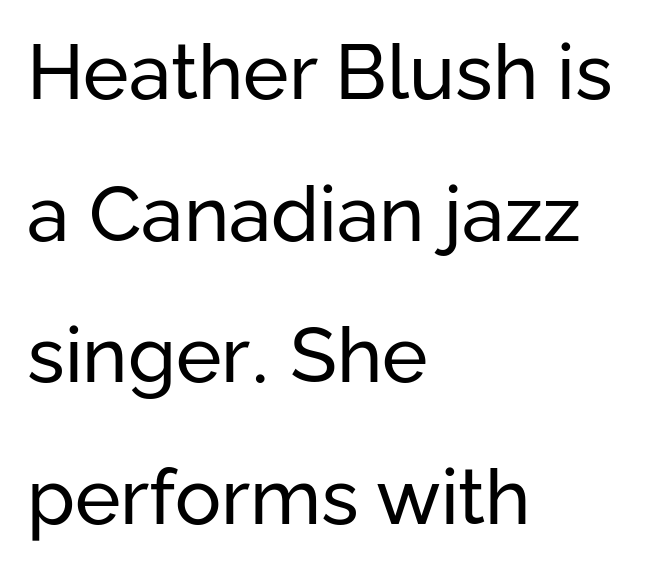
Q: Is the text bold? A: No.
Q: Is the text italic (slanted)? A: No, it is upright.
Q: Is the typeface a serif or a sans-serif typeface? A: Sans-serif.
Q: Is the text underlined? A: No.
Q: How is the paragraph aligned? A: Left-aligned.
Q: Is the spacing between letters normal or unusually wide? A: Normal.
Q: Width (condensed, normal, or wide)? A: Normal.
Q: Stroke contrast? A: Low.
Q: x-height? A: Medium.
Q: Monospaced? A: No.
